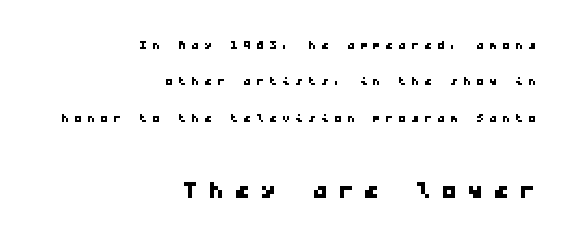
Q: Is the typeface a serif or a sans-serif typeface? A: Sans-serif.
Q: Is the text underlined? A: No.
Q: How is the paragraph aligned? A: Right-aligned.
Q: Is the spacing between letters normal or unusually wide? A: Unusually wide.
Q: Is the spacing between lines tight, normal or loose? A: Loose.
Q: Which block of text is set in a larger size, the first (top) or the second (bottom)? A: The second (bottom) one.
Q: Width (condensed, normal, or wide)? A: Wide.
Q: Stroke contrast? A: Low.
Q: x-height? A: Medium.
Q: Monospaced? A: Yes.
